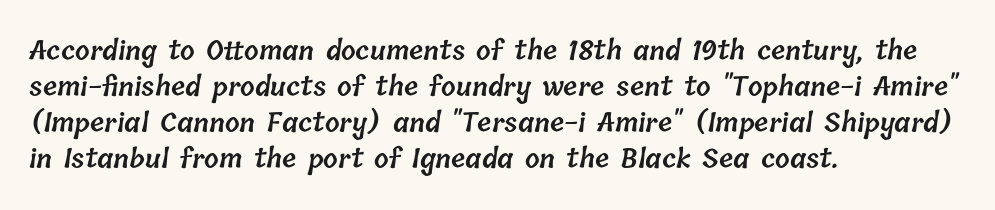
The image shows 26 px text type; set left-aligned, normal line spacing (1.38x), normal letter spacing, not underlined.
